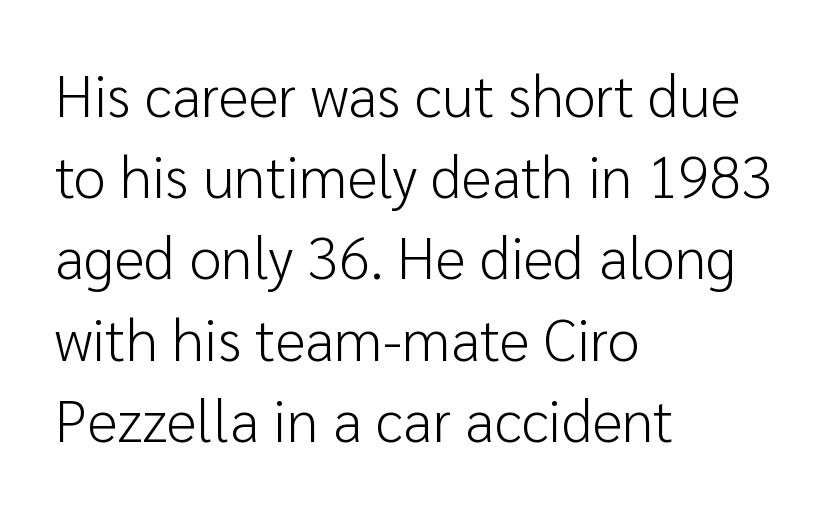
The ragged edge is on the right, which tells us the setting is flush left. Think of a printed novel: that variable character pitch is what you see here. The typeface has the unassuming heft of standard copy or less. These lines sit exactly where default settings would place them. The rendering shows plain stroke endings on the letterforms — a sans-serif design.
